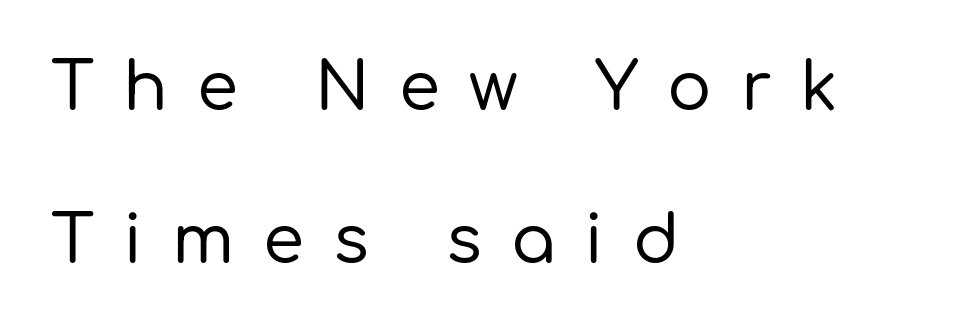
A sans-serif font was chosen for this passage. Does the leading feel generous? Absolutely, it's lavish. Italic: no, the glyphs are upright roman. Visually the block forms a straight wall on the left and a jagged coastline on the right.
